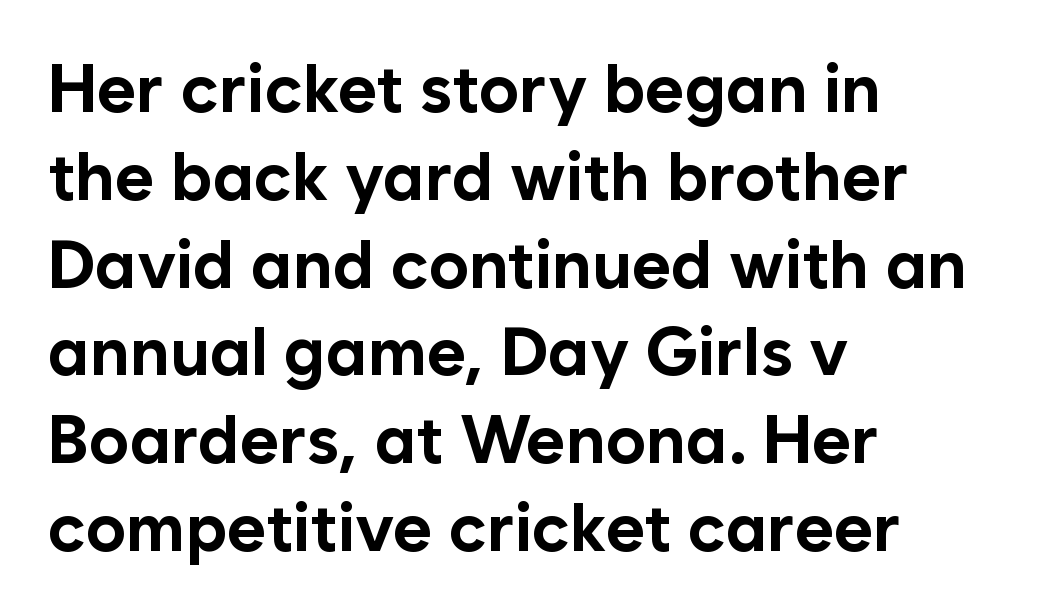
Q: Is the text bold? A: Yes.
Q: Is the text italic (slanted)? A: No, it is upright.
Q: Is the typeface a serif or a sans-serif typeface? A: Sans-serif.
Q: Is the text underlined? A: No.
Q: How is the paragraph aligned? A: Left-aligned.
Q: Is the spacing between letters normal or unusually wide? A: Normal.
Q: Is the spacing between lines tight, normal or loose? A: Normal.
Q: Width (condensed, normal, or wide)? A: Normal.
Q: Stroke contrast? A: Low.
Q: x-height? A: Medium.
Q: Monospaced? A: No.
